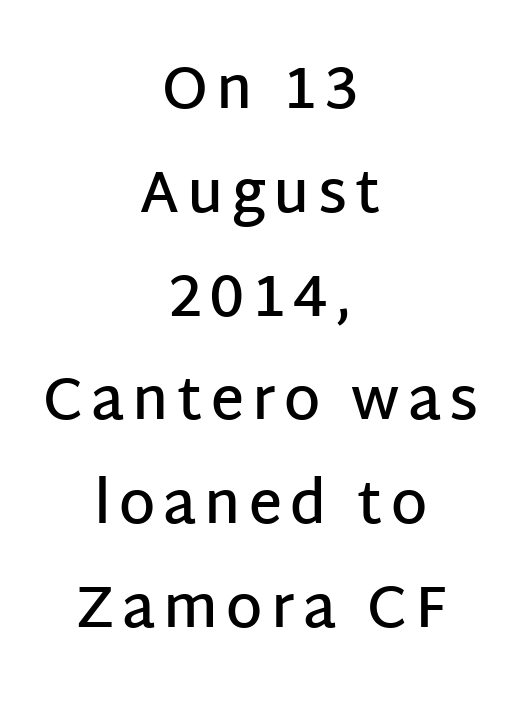
Q: Is the text bold? A: Semi-bold.
Q: Is the text italic (slanted)? A: No, it is upright.
Q: Is the typeface a serif or a sans-serif typeface? A: Sans-serif.
Q: Is the text underlined? A: No.
Q: How is the paragraph aligned? A: Centered.
Q: Width (condensed, normal, or wide)? A: Normal.
Q: Stroke contrast? A: Low.
Q: x-height? A: Large.
Q: Monospaced? A: No.
